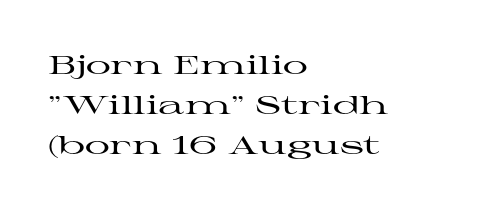
Q: Is the text italic (slanted)? A: No, it is upright.
Q: Is the text underlined? A: No.
Q: How is the paragraph aligned? A: Left-aligned.
Q: Is the spacing between letters normal or unusually wide? A: Normal.
Q: Is the spacing between lines tight, normal or loose? A: Normal.
